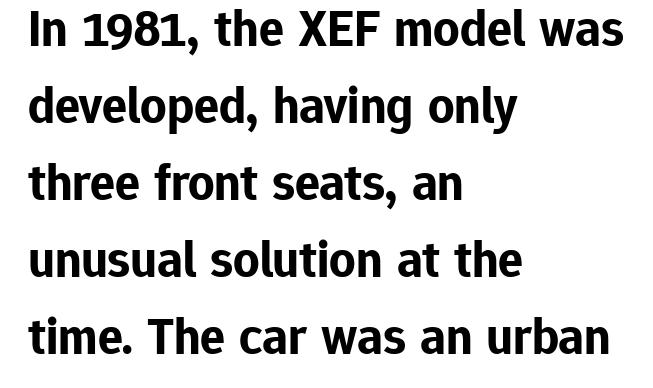
Q: Is the text bold? A: Yes.
Q: Is the text italic (slanted)? A: No, it is upright.
Q: Is the typeface a serif or a sans-serif typeface? A: Sans-serif.
Q: Is the text underlined? A: No.
Q: How is the paragraph aligned? A: Left-aligned.
Q: Is the spacing between letters normal or unusually wide? A: Normal.
Q: Is the spacing between lines tight, normal or loose? A: Normal.
Q: Width (condensed, normal, or wide)? A: Normal.
Q: Stroke contrast? A: Low.
Q: x-height? A: Medium.
Q: Monospaced? A: No.
